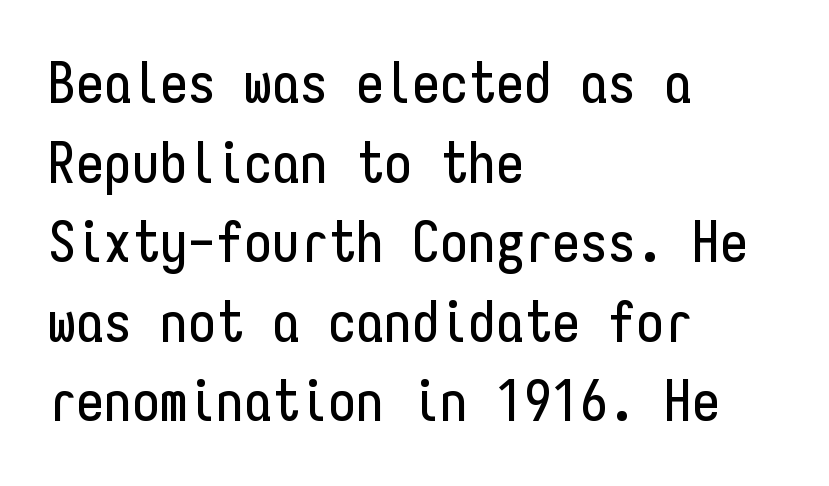
The image shows 56 px condensed sans-serif type, upright, monospaced; set left-aligned, normal line spacing (1.42x), normal letter spacing, not underlined; low stroke contrast and a medium x-height.
